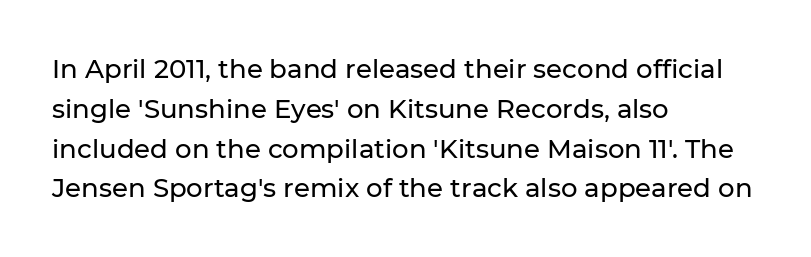
Q: Is the text italic (slanted)? A: No, it is upright.
Q: Is the text underlined? A: No.
Q: How is the paragraph aligned? A: Left-aligned.
Q: Is the spacing between letters normal or unusually wide? A: Normal.
Q: Is the spacing between lines tight, normal or loose? A: Normal.
